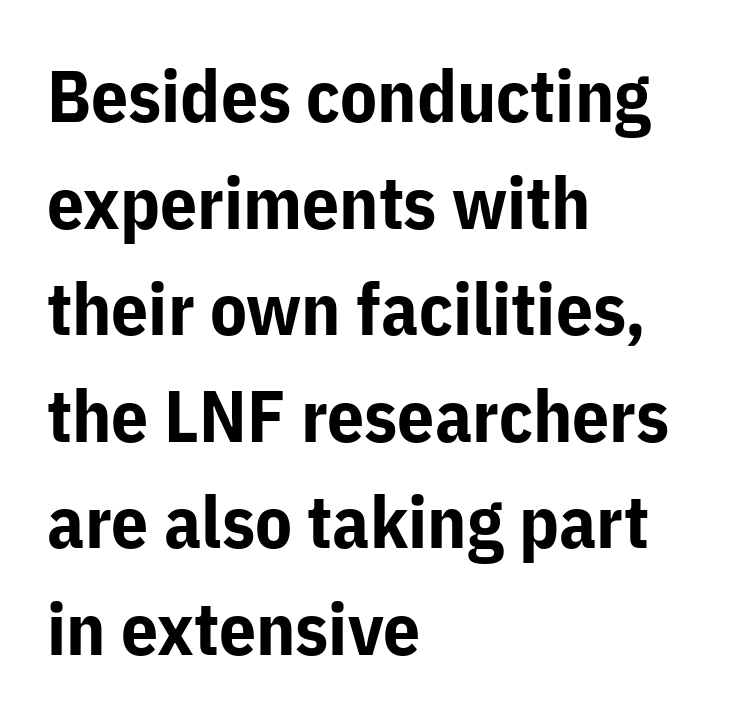
Does the type have serifs? No, each stem ends abruptly. If you drew a line through each stem, it would be perfectly vertical. Descenders hang freely into open space. Weight check: bold — yes, fully. The rendering uses natural spacing where letterforms have individual widths.
